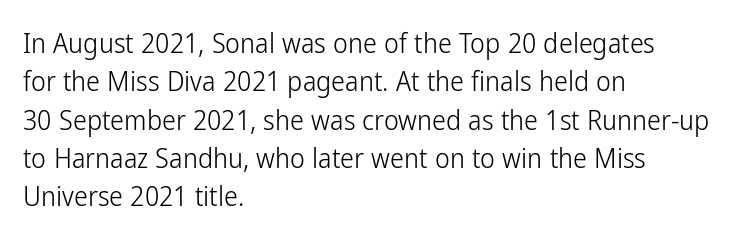
{"serif": "no", "italic": "no", "bold": "no", "weight": "light", "width": "condensed", "stroke_contrast": "low", "x_height": "medium", "monospaced": "no", "underline": "no", "align": "left", "line_spacing": "normal", "line_spacing_ratio": 1.37, "letter_spacing": "normal", "letter_spacing_em": 0.0, "glyph_px": 28}
